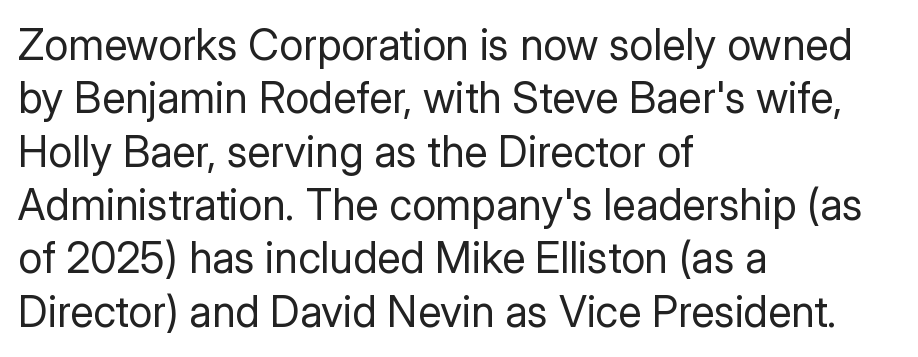
Only glyphs here, with clear space below each row. A sans-serif font was chosen for this passage. What stands out about the letter spacing? Nothing — it is the standard amount. On a weight scale, this lands at 450 or below. If you drew a ruler down the left edge, every line would touch it. Spacing verdict: proportional, widths tailored to each character.
